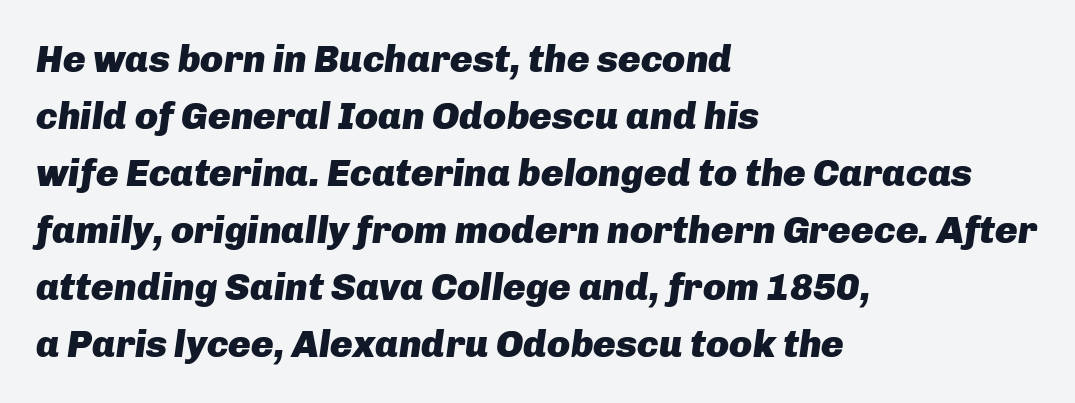
The image shows 38 px heavy type, italic (leaning right); set left-aligned, normal line spacing (1.5x), normal letter spacing, not underlined; low stroke contrast and a medium x-height.
